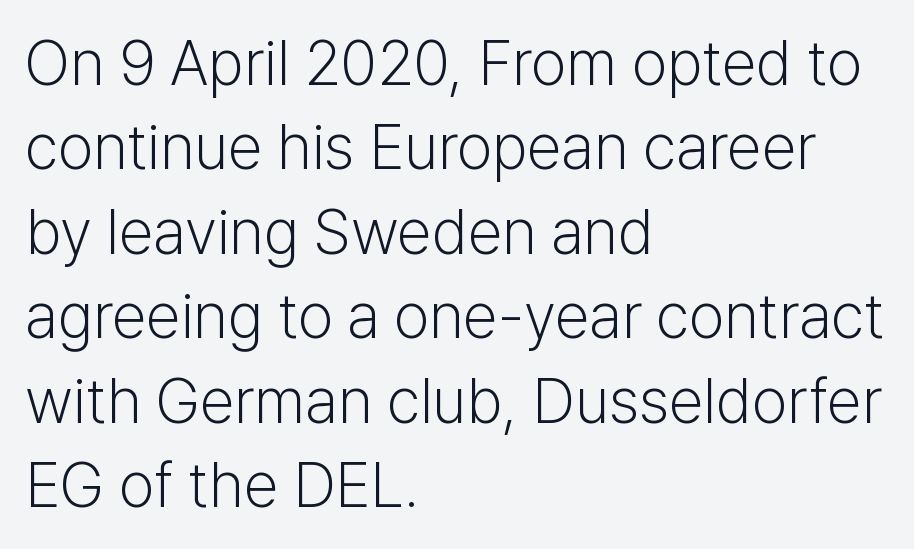
The image shows 63 px light sans-serif type, upright; set left-aligned, normal line spacing (1.34x), normal letter spacing, not underlined; low stroke contrast and a medium x-height.
